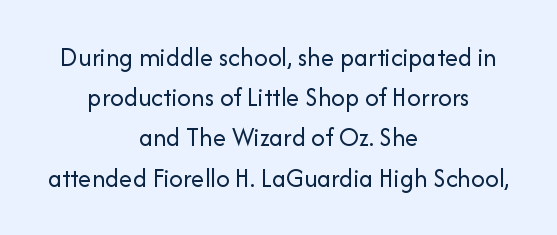
The image shows 27 px text type, upright; set centered, normal line spacing (1.49x), normal letter spacing, not underlined.
